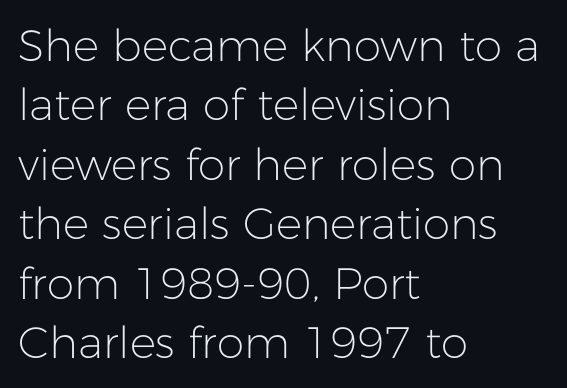
Q: Is the text bold? A: No.
Q: Is the text italic (slanted)? A: No, it is upright.
Q: Is the typeface a serif or a sans-serif typeface? A: Sans-serif.
Q: Is the text underlined? A: No.
Q: How is the paragraph aligned? A: Left-aligned.
Q: Is the spacing between letters normal or unusually wide? A: Normal.
Q: Is the spacing between lines tight, normal or loose? A: Normal.
Q: Width (condensed, normal, or wide)? A: Normal.
Q: Stroke contrast? A: Low.
Q: x-height? A: Medium.
Q: Monospaced? A: No.
